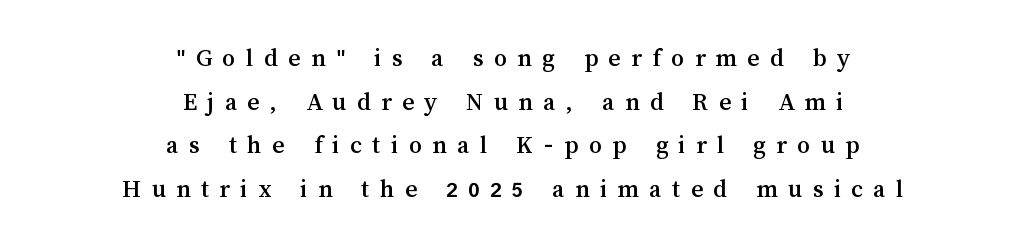
The image shows 26 px text type, upright; set centered, normal line spacing (1.68x), unusually wide letter spacing (+0.4 em), not underlined.
